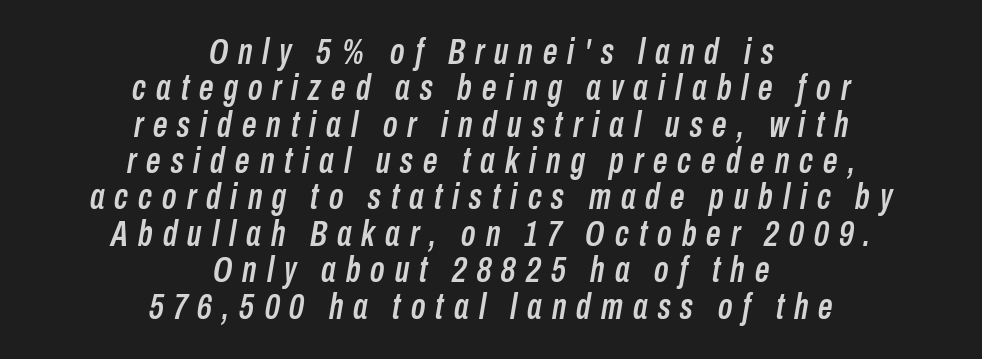
Character widths vary here, with narrow letters taking less room than wide ones. Look at the tracking — it's clearly loosened, letters drifting apart. Alignment: centered. The block of text is dense from top to bottom, with scant space between rows. Descenders hang freely into open space. Characters are canted at an angle relative to the baseline's perpendicular.
